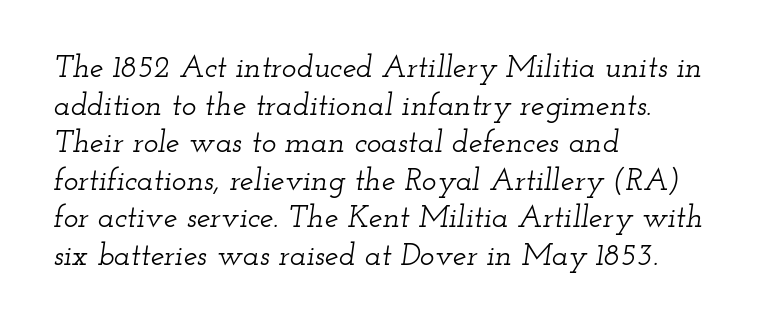
The rendering applies a slant to the glyphs. Nothing unusual about the tracking: characters are spaced as the font intends. These lines are set flush left with a ragged right edge. Note the varied advance widths — an 'i' is clearly narrower than an 'm'. Check under the words: just untouched page. Yep, those are serifs on the letters.
